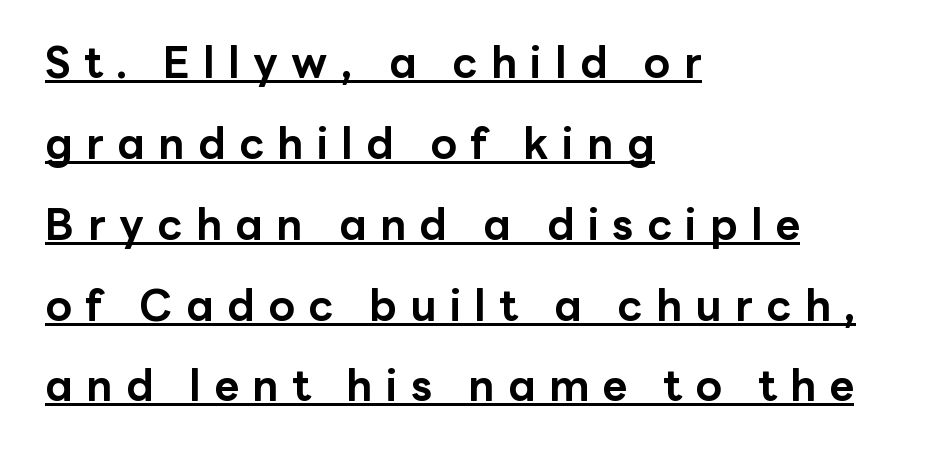
{"serif": "no", "italic": "no", "bold": "yes", "weight": "bold", "width": "normal", "stroke_contrast": "low", "x_height": "medium", "monospaced": "no", "underline": "yes", "align": "left", "line_spacing_ratio": 1.88, "letter_spacing": "wide", "letter_spacing_em": 0.31, "glyph_px": 43}
